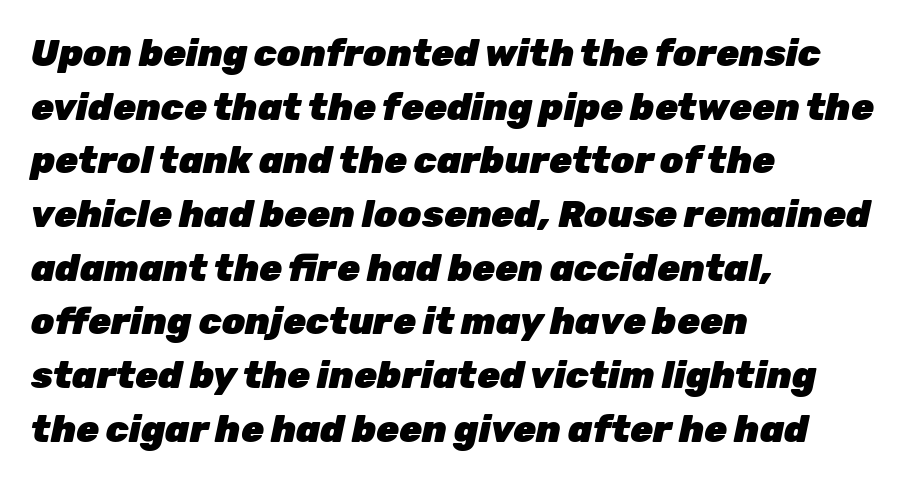
Q: Is the text bold? A: Yes.
Q: Is the text italic (slanted)? A: Yes, it leans right by about 12 degrees.
Q: Is the text underlined? A: No.
Q: How is the paragraph aligned? A: Left-aligned.
Q: Is the spacing between letters normal or unusually wide? A: Normal.
Q: Is the spacing between lines tight, normal or loose? A: Normal.
Q: Width (condensed, normal, or wide)? A: Normal.
Q: Stroke contrast? A: Low.
Q: x-height? A: Medium.
Q: Monospaced? A: No.
